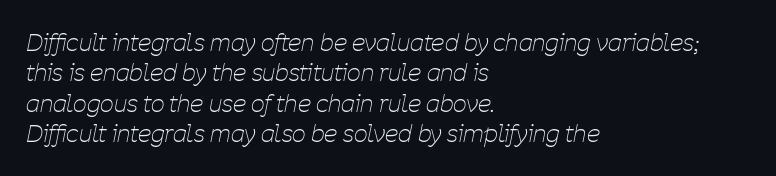
Q: Is the text bold? A: No.
Q: Is the text italic (slanted)? A: Yes, it leans right by about 11 degrees.
Q: Is the text underlined? A: No.
Q: How is the paragraph aligned? A: Left-aligned.
Q: Is the spacing between letters normal or unusually wide? A: Normal.
Q: Is the spacing between lines tight, normal or loose? A: Normal.
